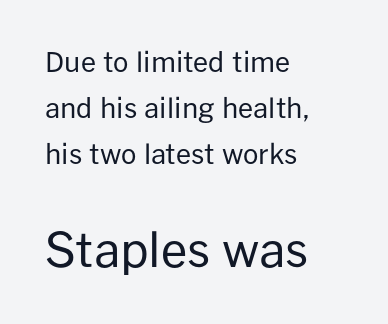
The image shows 47 px regular-weight sans-serif type, upright; set left-aligned, line spacing 1.71x, normal letter spacing, not underlined; the second (bottom) block is 1.74x larger; low stroke contrast and a medium x-height.
